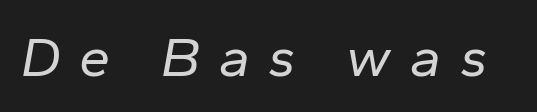
{"italic": "yes", "lean": "right", "slant_degrees": 10, "bold": "no", "weight": "regular", "width": "normal", "stroke_contrast": "low", "x_height": "medium", "monospaced": "no", "underline": "no", "letter_spacing": "wide", "letter_spacing_em": 0.33, "glyph_px": 56}
